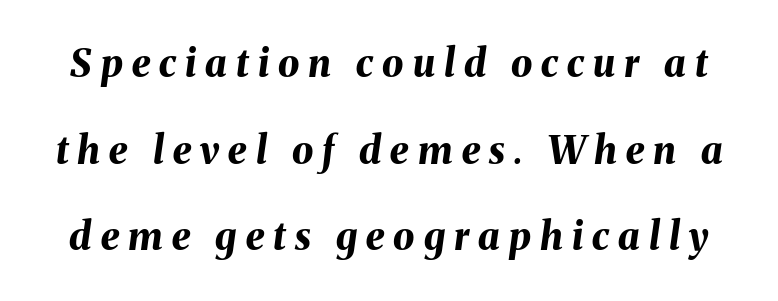
Posture: slanted. Descenders are the only things crossing below the line. You'd pick this weight for a headline — it's a proper bold. Here the designer chose a conventional face with non-uniform glyph widths. Rows of type keep a wide berth in the vertical direction.
